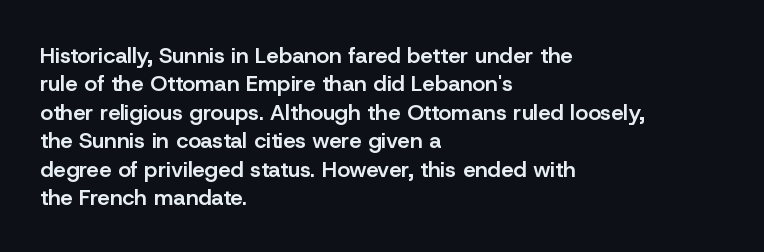
{"italic": "no", "bold": "semi", "underline": "no", "align": "left", "line_spacing": "normal", "line_spacing_ratio": 1.29, "letter_spacing": "normal", "letter_spacing_em": 0.0, "glyph_px": 22}
